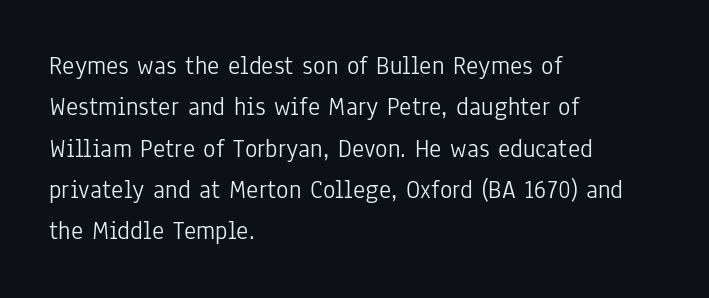
The image shows 26 px text type, upright; set left-aligned, normal line spacing (1.59x), normal letter spacing, not underlined.
